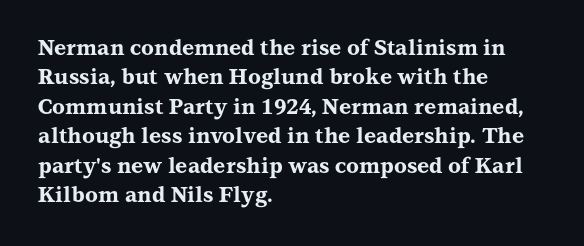
Posture: upright roman. Underlining? Definitely not there. Each line starts at the same left margin while the right side varies. Stroke thickness is high; the sample reads as a true bold. The block of text has a typical density, with ordinary space between rows.
